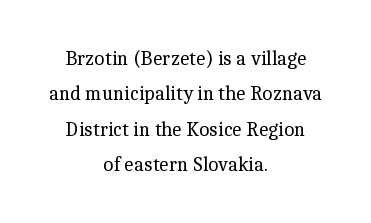
No word sits above an underline. Tracking here is standard; glyphs follow each other at the usual distance. Upright lettering throughout. These lines stack symmetrically, like a column narrowing and widening about its center. Compared with a typical body face, this is equally light or lighter still.
